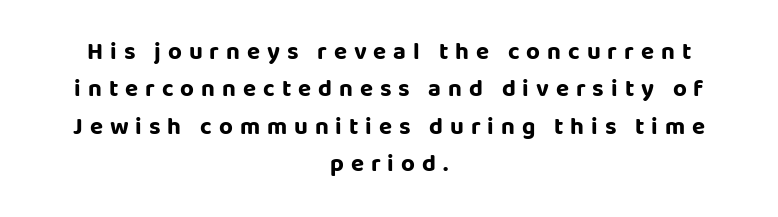
The image shows 24 px bold type, upright; set centered, normal line spacing (1.56x), unusually wide letter spacing (+0.29 em), not underlined.
